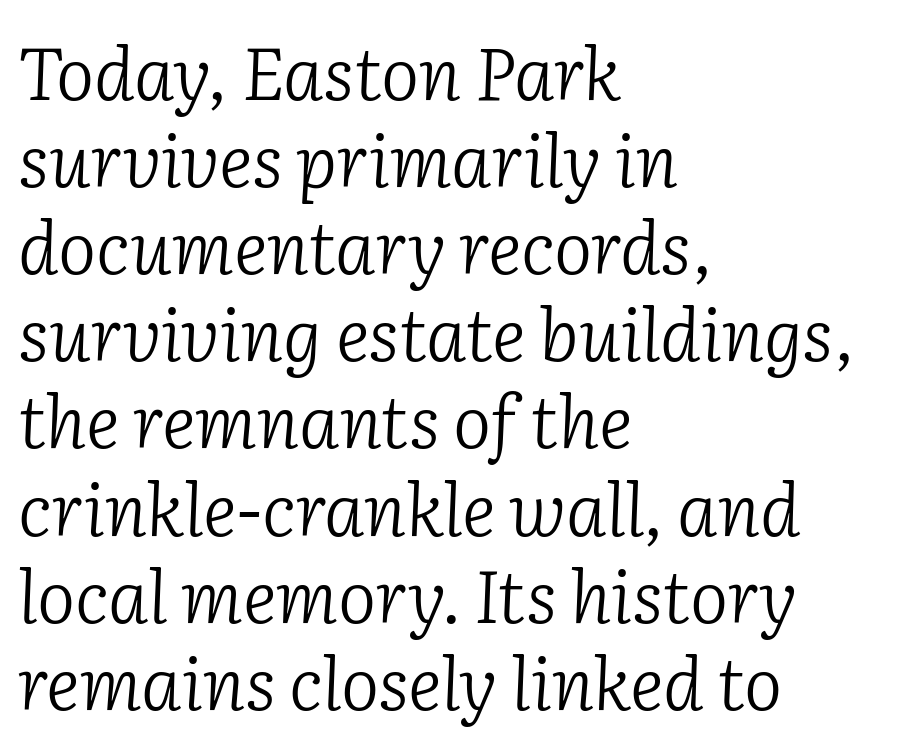
Q: Is the text bold? A: No.
Q: Is the text italic (slanted)? A: Yes, it leans right by about 2 degrees.
Q: Is the typeface a serif or a sans-serif typeface? A: Serif.
Q: Is the text underlined? A: No.
Q: How is the paragraph aligned? A: Left-aligned.
Q: Is the spacing between letters normal or unusually wide? A: Normal.
Q: Width (condensed, normal, or wide)? A: Normal.
Q: Stroke contrast? A: Low.
Q: x-height? A: Medium.
Q: Monospaced? A: No.
